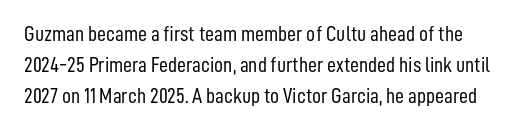
Any mark beneath the type? The region is blank. Think standard paragraph weight, or any step lighter than that. This sample uses an upright cut, with every glyph sitting square on the baseline. The gaps between neighbouring characters are ordinary and unremarkable. Each new line begins a customary step beneath the previous one.
